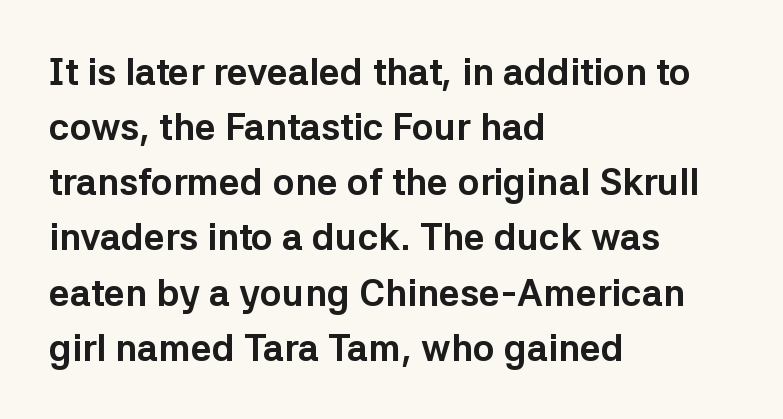
Is this a fixed-width face? No — the glyphs have proportional, varying widths. Plenty of ink on the page — the face is bold. The rendering keeps characters at their native spacing. The passage is arranged the way most books set body copy — flush left. The specimen omits any rule beneath the text block's lines. Notice how the stems are strictly vertical — no italics here.
